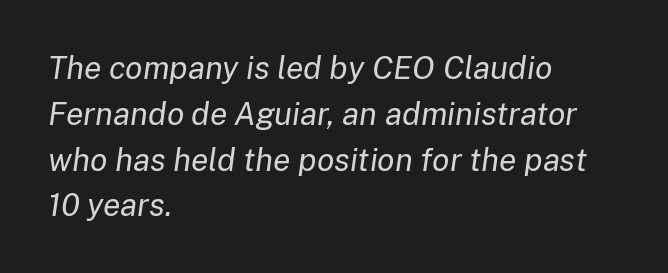
Q: Is the text bold? A: No.
Q: Is the text italic (slanted)? A: Yes, it leans right by about 8 degrees.
Q: Is the text underlined? A: No.
Q: How is the paragraph aligned? A: Left-aligned.
Q: Is the spacing between letters normal or unusually wide? A: Normal.
Q: Is the spacing between lines tight, normal or loose? A: Normal.
Q: Width (condensed, normal, or wide)? A: Normal.
Q: Stroke contrast? A: Low.
Q: x-height? A: Medium.
Q: Monospaced? A: No.
